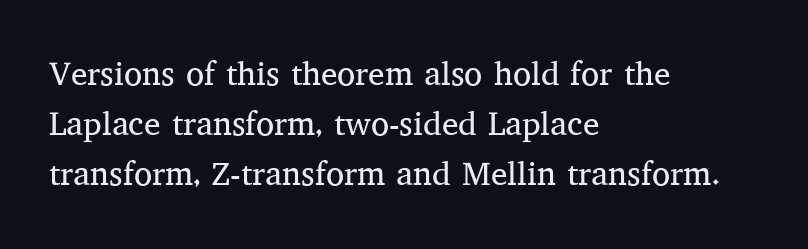
{"serif": "yes", "italic": "no", "bold": "no", "weight": "regular", "width": "normal", "stroke_contrast": "medium", "x_height": "medium", "monospaced": "no", "underline": "no", "align": "left", "line_spacing": "normal", "line_spacing_ratio": 1.52, "letter_spacing": "normal", "letter_spacing_em": 0.0, "glyph_px": 33}
